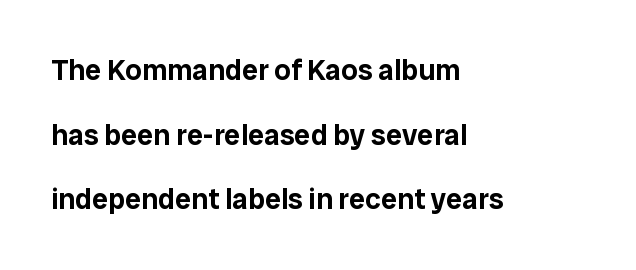
Q: Is the text italic (slanted)? A: No, it is upright.
Q: Is the typeface a serif or a sans-serif typeface? A: Sans-serif.
Q: Is the text underlined? A: No.
Q: How is the paragraph aligned? A: Left-aligned.
Q: Is the spacing between letters normal or unusually wide? A: Normal.
Q: Is the spacing between lines tight, normal or loose? A: Loose.
Q: Width (condensed, normal, or wide)? A: Normal.
Q: Stroke contrast? A: Low.
Q: x-height? A: Medium.
Q: Monospaced? A: No.
